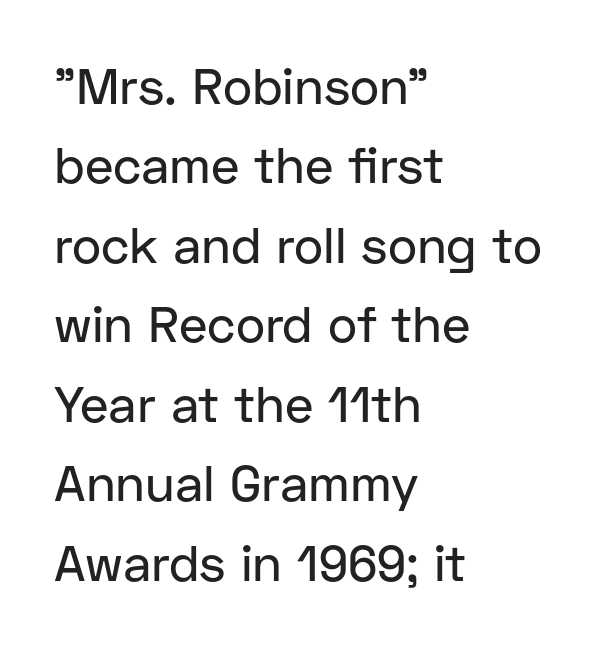
{"serif": "no", "italic": "no", "width": "normal", "stroke_contrast": "low", "x_height": "medium", "monospaced": "no", "underline": "no", "align": "left", "line_spacing": "normal", "line_spacing_ratio": 1.59, "letter_spacing": "normal", "letter_spacing_em": 0.0, "glyph_px": 50}
